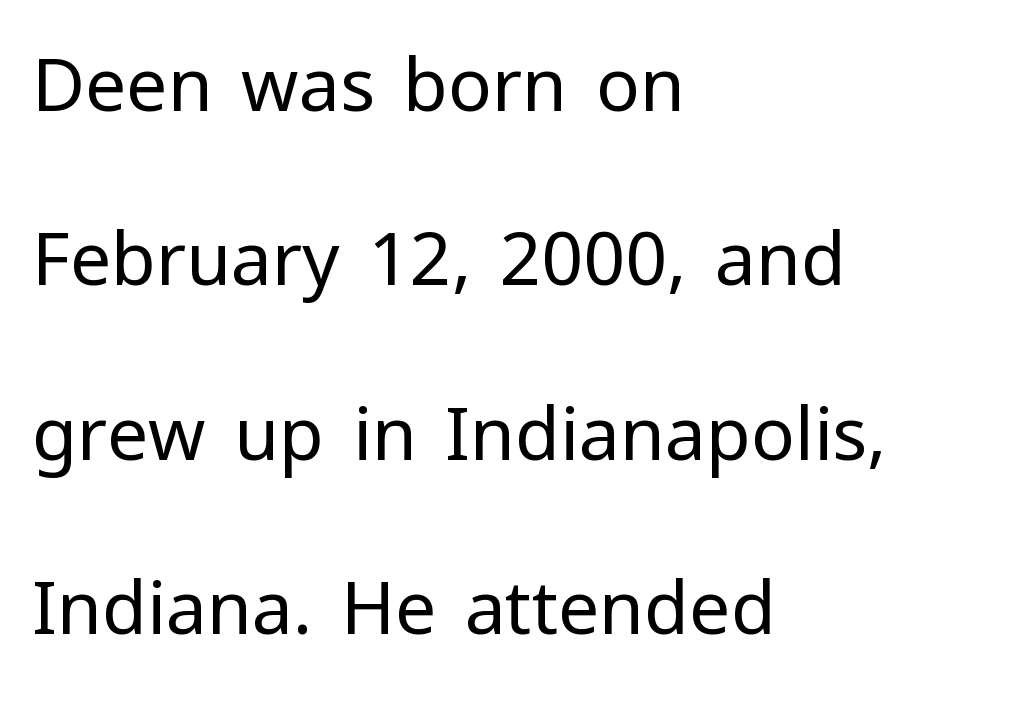
The image shows 73 px regular-weight sans-serif type, upright; set left-aligned, loose line spacing (2.39x), normal letter spacing, not underlined; low stroke contrast and a medium x-height.
